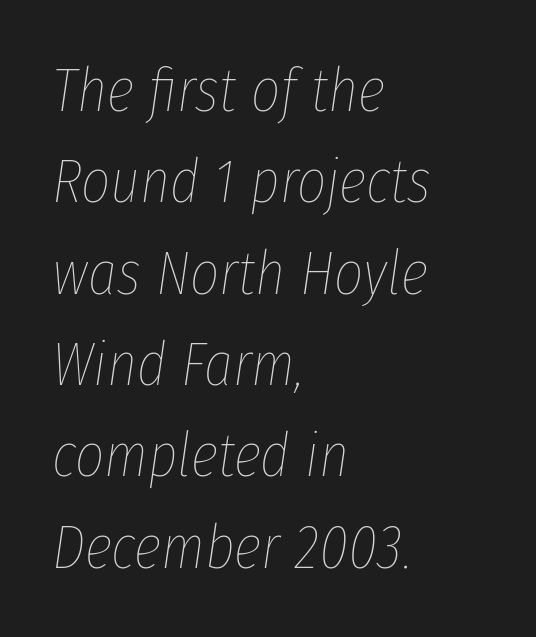
The image shows 63 px thin, condensed type, italic (leaning right); set left-aligned, normal line spacing (1.45x), normal letter spacing, not underlined; low stroke contrast and a medium x-height.
